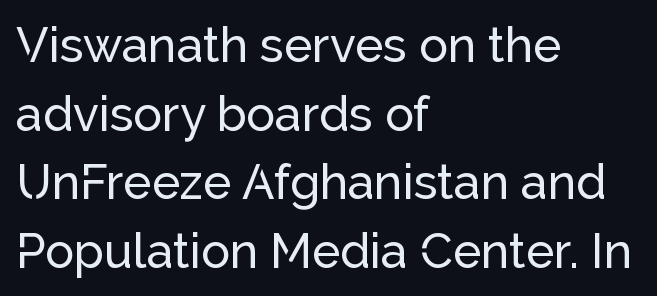
The image shows 48 px sans-serif type, upright; set left-aligned, normal line spacing (1.43x), normal letter spacing, not underlined; low stroke contrast and a medium x-height.
